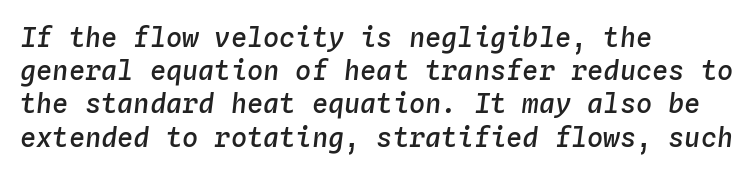
The image shows 27 px text type, italic (leaning right); set left-aligned, line spacing 1.23x, normal letter spacing, not underlined.
